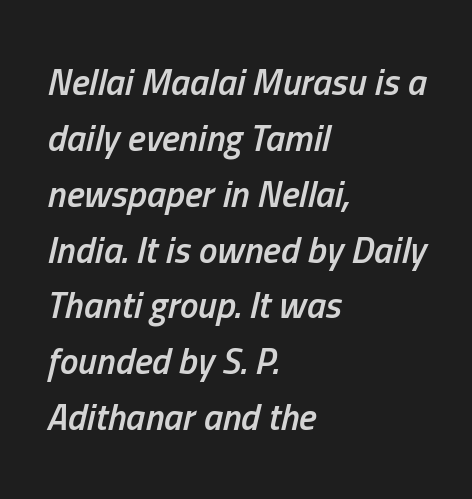
Q: Is the text bold? A: Semi-bold.
Q: Is the text italic (slanted)? A: Yes, it leans right by about 13 degrees.
Q: Is the text underlined? A: No.
Q: How is the paragraph aligned? A: Left-aligned.
Q: Is the spacing between letters normal or unusually wide? A: Normal.
Q: Is the spacing between lines tight, normal or loose? A: Normal.
Q: Width (condensed, normal, or wide)? A: Condensed.
Q: Stroke contrast? A: Low.
Q: x-height? A: Medium.
Q: Monospaced? A: No.
